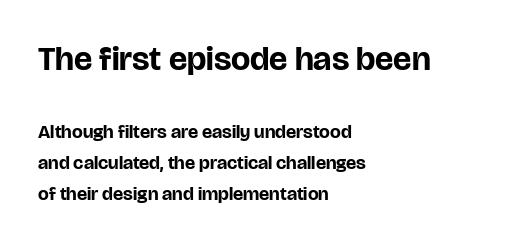
{"serif": "no", "italic": "no", "bold": "yes", "weight": "bold", "width": "normal", "stroke_contrast": "low", "x_height": "large", "monospaced": "no", "underline": "no", "align": "left", "line_spacing": "normal", "line_spacing_ratio": 1.62, "letter_spacing": "normal", "letter_spacing_em": 0.0, "larger_block": "first", "size_ratio": 1.79, "glyph_px": 34}
